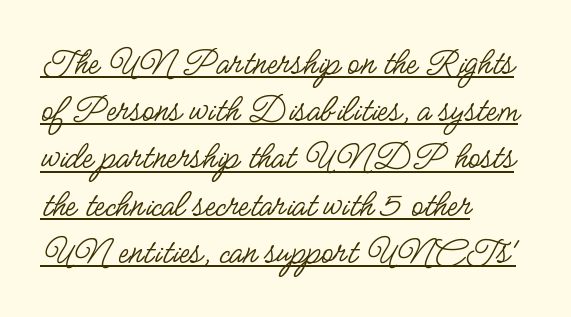
The image shows 39 px regular-weight, condensed sans-serif type; set left-aligned, line spacing 1.21x, normal letter spacing, underlined; low stroke contrast and a small x-height.
